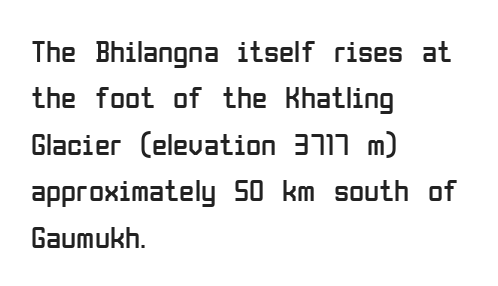
This sample keeps an unexceptional amount of space between lines. Weight: in the light-to-regular range. Check where the strokes stop: nothing finishes them off — pure sans. Short and long lines alike share a common starting point at left.
